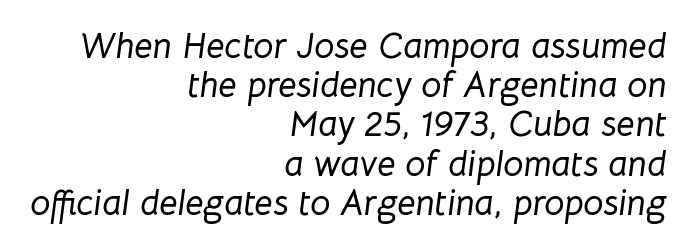
Q: Is the text italic (slanted)? A: Yes, it leans right by about 8 degrees.
Q: Is the text underlined? A: No.
Q: How is the paragraph aligned? A: Right-aligned.
Q: Is the spacing between letters normal or unusually wide? A: Normal.
Q: Is the spacing between lines tight, normal or loose? A: Tight.
Q: Width (condensed, normal, or wide)? A: Normal.
Q: Stroke contrast? A: Low.
Q: x-height? A: Medium.
Q: Monospaced? A: No.
